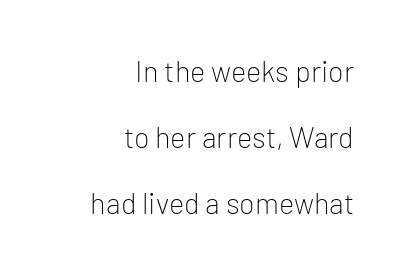
The image shows 29 px light sans-serif type, upright; set right-aligned, loose line spacing (2.27x), normal letter spacing, not underlined; low stroke contrast and a medium x-height.
